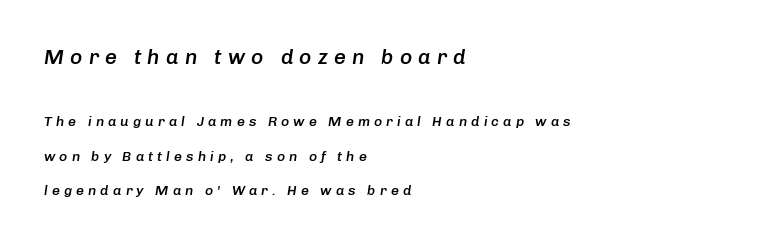
Is there much room between lines? Yes — plenty of vertical air separates them. The tracking reads as deliberately expanded to a designer's eye. The specimen omits any rule beneath the text block's lines. Bold? Not quite — semibold, heavier than regular but stopping short. The lines in this sample share a left origin and differ only in where they stop. When letters slant like this, we call the style italic.
